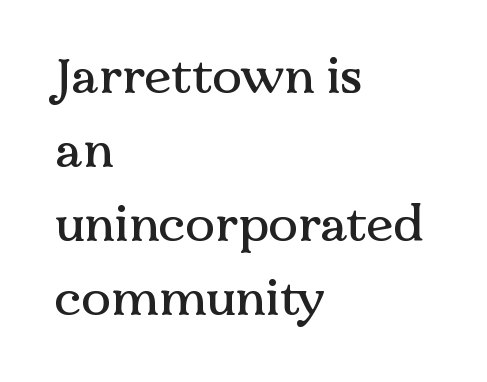
You could not count columns in this text — the font is proportionally spaced. The rag falls on the right side of this text block. The space directly below the letters is spotless. Compared with typical body copy, the letter spacing here is the same.
